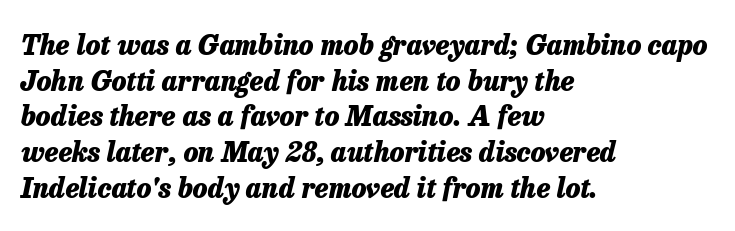
{"italic": "yes", "lean": "right", "slant_degrees": 13, "bold": "yes", "underline": "no", "align": "left", "line_spacing": "normal", "line_spacing_ratio": 1.32, "letter_spacing": "normal", "letter_spacing_em": 0.0, "glyph_px": 27}
